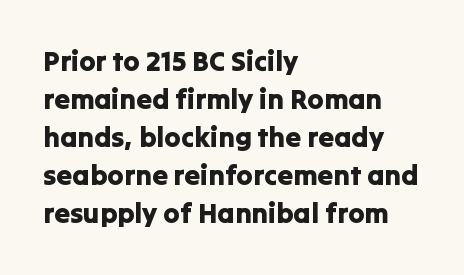
{"serif": "no", "italic": "no", "width": "normal", "stroke_contrast": "low", "x_height": "medium", "monospaced": "no", "underline": "no", "align": "left", "line_spacing": "normal", "line_spacing_ratio": 1.36, "letter_spacing": "normal", "letter_spacing_em": 0.0, "glyph_px": 28}
